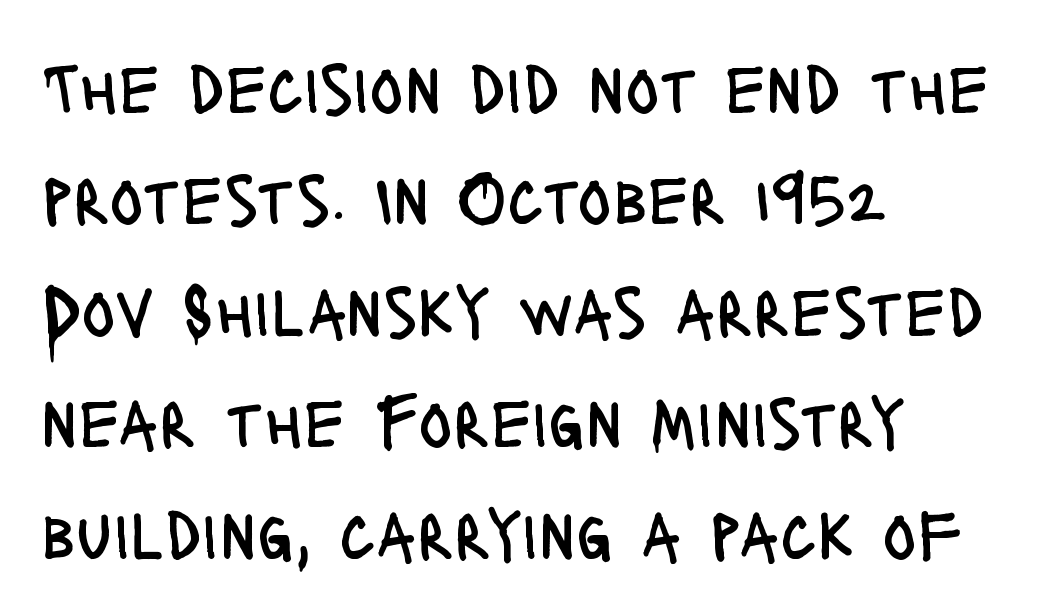
Each line starts at the same left margin while the right side varies. These lines keep a tight, regular rhythm from letter to letter. Note the varied advance widths — an 'i' is clearly narrower than an 'm'. No extra ink here — the face is not bold.
